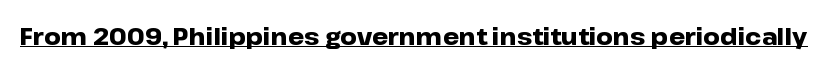
Heavy, bold letterforms. A rule runs beneath these lines of type. The type is set solid horizontally, with unmodified tracking. The lettering stays uniformly vertical, giving the passage a roman look.
